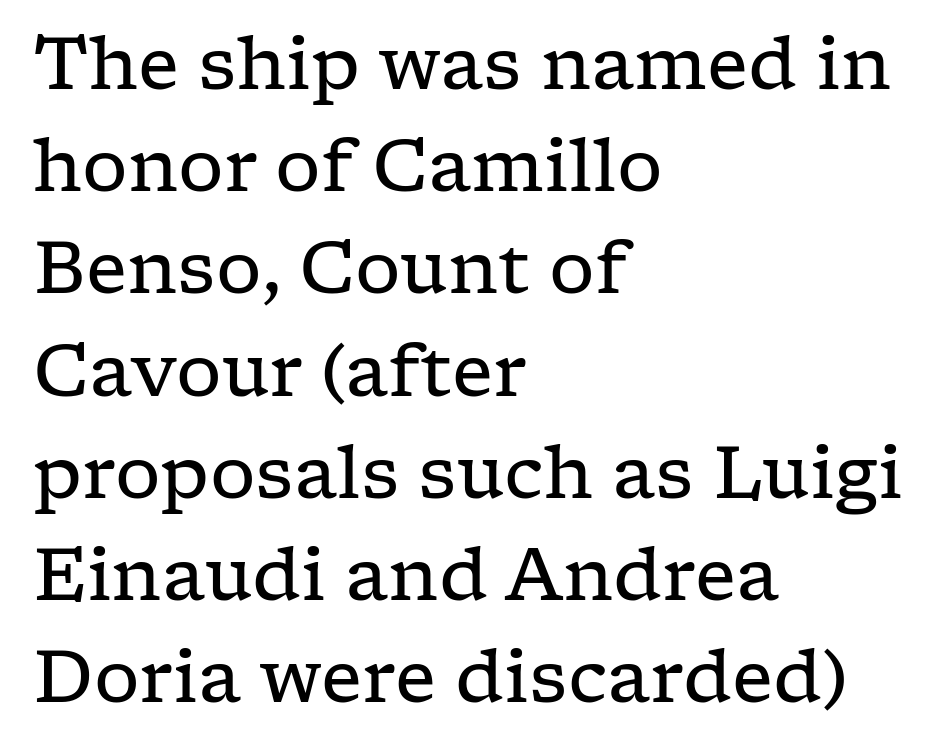
The image shows 72 px regular-weight, wide serif type, upright; set left-aligned, normal line spacing (1.42x), normal letter spacing, not underlined; low stroke contrast and a medium x-height.
